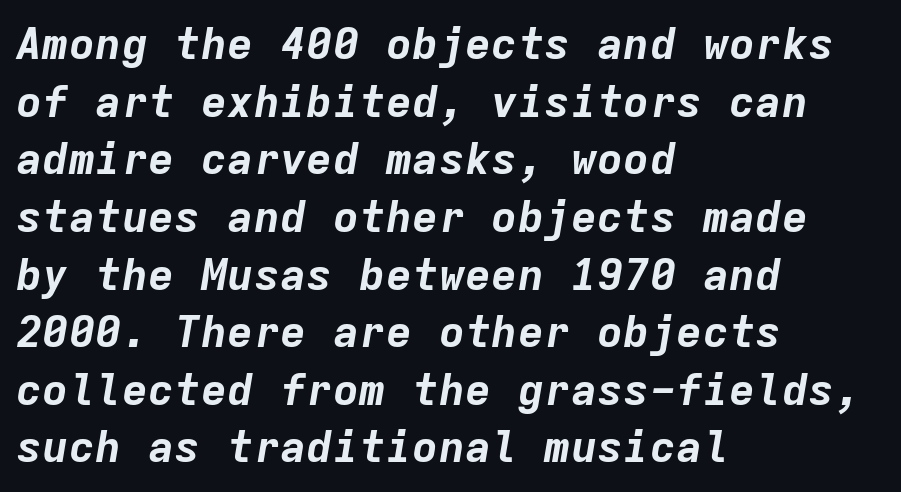
Q: Is the text bold? A: Yes.
Q: Is the text italic (slanted)? A: Yes, it leans right by about 9 degrees.
Q: Is the text underlined? A: No.
Q: How is the paragraph aligned? A: Left-aligned.
Q: Is the spacing between letters normal or unusually wide? A: Normal.
Q: Is the spacing between lines tight, normal or loose? A: Normal.
Q: Width (condensed, normal, or wide)? A: Normal.
Q: Stroke contrast? A: Low.
Q: x-height? A: Medium.
Q: Monospaced? A: Yes.
